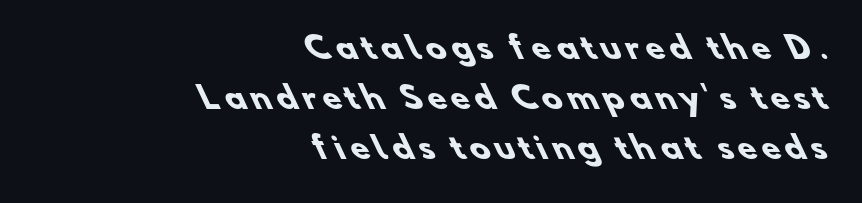
The image shows 30 px heavy sans-serif type; set right-aligned, normal line spacing (1.67x), not underlined; low stroke contrast and a small x-height.
